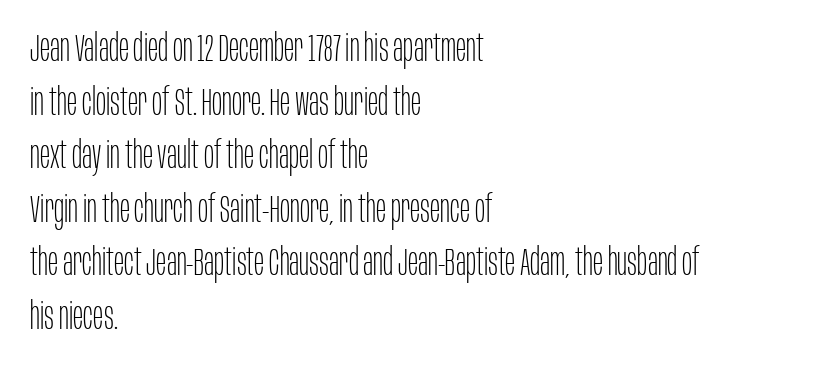
Serifs: no, the terminals of the letterforms are clean. The lines sit at an ordinary, default distance from one another. These lines are rendered in a variable-pitch font. You could call the tracking neutral — neither tight nor loose.
